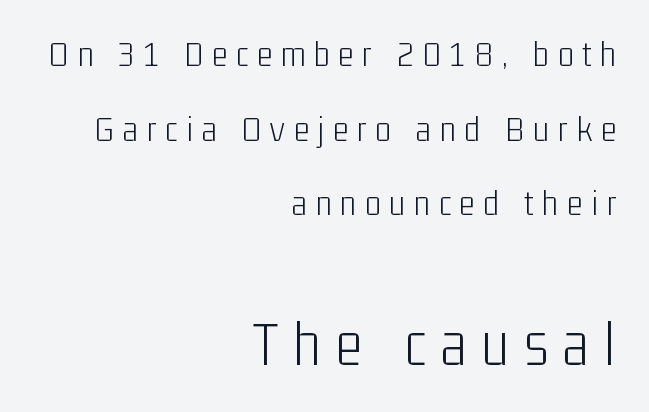
Alignment: flush right. Look at the glyph heights: the lower group is clearly the bigger setting. Weight class: somewhere from thin through regular. Leading: increased. Someone cranked the tracking dial way up on this one.
